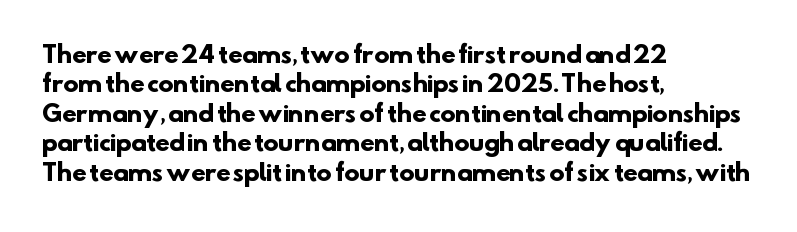
Q: Is the text bold? A: Yes.
Q: Is the text underlined? A: No.
Q: How is the paragraph aligned? A: Left-aligned.
Q: Is the spacing between letters normal or unusually wide? A: Normal.
Q: Is the spacing between lines tight, normal or loose? A: Normal.
